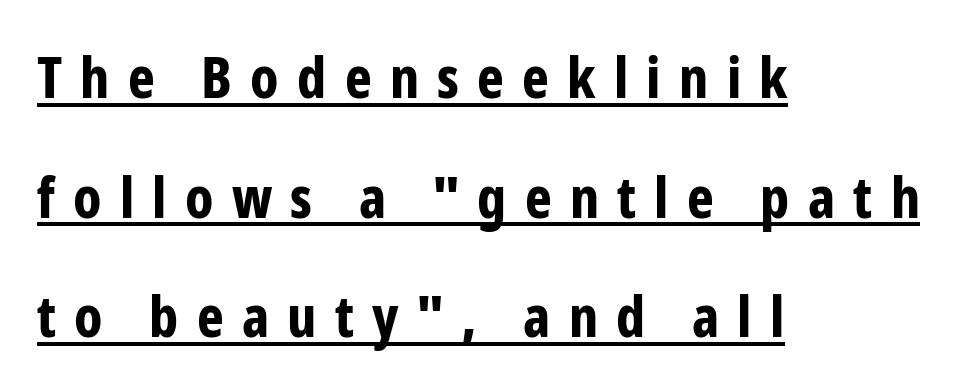
Q: Is the text bold? A: Yes.
Q: Is the text italic (slanted)? A: No, it is upright.
Q: Is the typeface a serif or a sans-serif typeface? A: Sans-serif.
Q: Is the text underlined? A: Yes.
Q: How is the paragraph aligned? A: Left-aligned.
Q: Is the spacing between letters normal or unusually wide? A: Unusually wide.
Q: Is the spacing between lines tight, normal or loose? A: Loose.
Q: Width (condensed, normal, or wide)? A: Condensed.
Q: Stroke contrast? A: Low.
Q: x-height? A: Medium.
Q: Monospaced? A: No.
